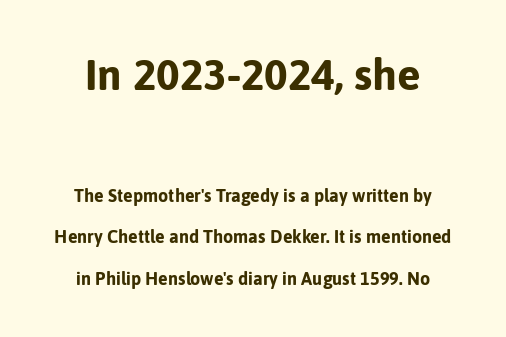
Each letter keeps its own natural width here, so spacing adapts to shape. Ascenders rise straight up at ninety degrees. Plenty of ink on the page — the face is bold. Type style note: lacks serifs. Which chunk is bigger? The first one — the top block dwarfs the bottom. Widely set lines give the paragraph a tall, airy silhouette.
